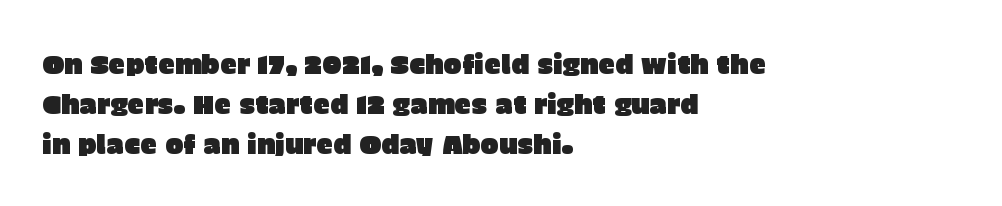
Q: Is the text italic (slanted)? A: No, it is upright.
Q: Is the text underlined? A: No.
Q: How is the paragraph aligned? A: Left-aligned.
Q: Is the spacing between letters normal or unusually wide? A: Normal.
Q: Is the spacing between lines tight, normal or loose? A: Normal.
